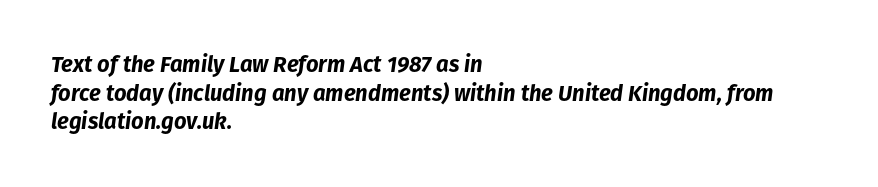
{"italic": "yes", "lean": "right", "slant_degrees": 8, "bold": "yes", "underline": "no", "align": "left", "line_spacing": "normal", "line_spacing_ratio": 1.3, "letter_spacing": "normal", "letter_spacing_em": 0.0, "glyph_px": 22}
